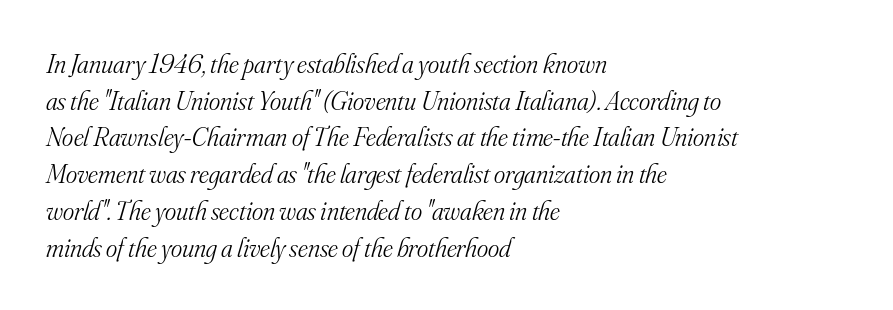
{"italic": "yes", "lean": "right", "slant_degrees": 16, "bold": "no", "underline": "no", "align": "left", "line_spacing": "normal", "line_spacing_ratio": 1.36, "letter_spacing": "normal", "letter_spacing_em": 0.0, "glyph_px": 27}
